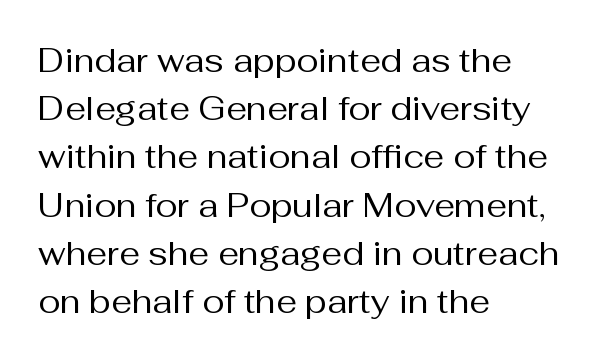
Q: Is the text bold? A: No.
Q: Is the text italic (slanted)? A: No, it is upright.
Q: Is the typeface a serif or a sans-serif typeface? A: Sans-serif.
Q: Is the text underlined? A: No.
Q: How is the paragraph aligned? A: Left-aligned.
Q: Is the spacing between letters normal or unusually wide? A: Normal.
Q: Is the spacing between lines tight, normal or loose? A: Normal.
Q: Width (condensed, normal, or wide)? A: Normal.
Q: Stroke contrast? A: Medium.
Q: x-height? A: Medium.
Q: Monospaced? A: No.
